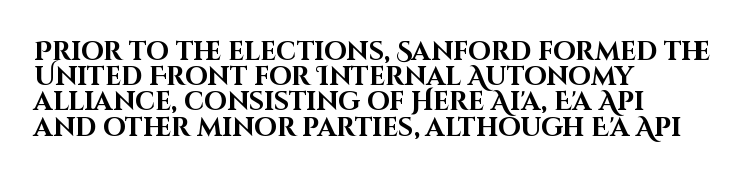
The image shows 26 px bold type, upright; set left-aligned, tight line spacing (0.97x), normal letter spacing, not underlined.
